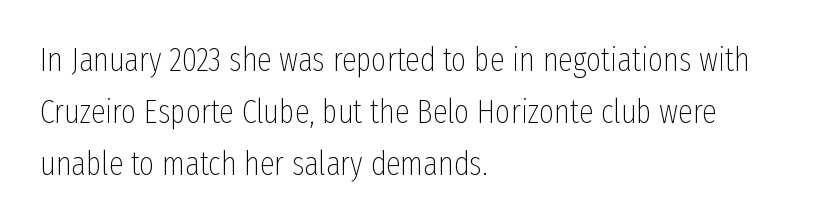
{"serif": "no", "italic": "no", "bold": "no", "weight": "thin", "width": "condensed", "stroke_contrast": "low", "x_height": "medium", "monospaced": "no", "underline": "no", "align": "left", "line_spacing": "normal", "line_spacing_ratio": 1.57, "letter_spacing": "normal", "letter_spacing_em": 0.0, "glyph_px": 33}
